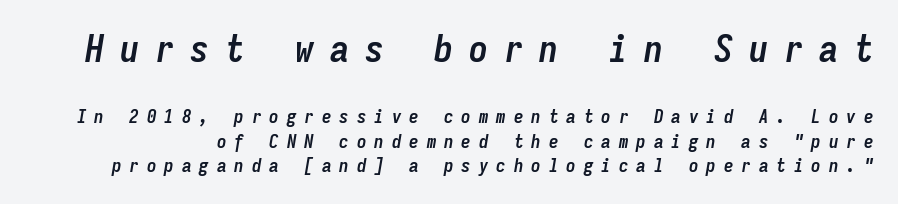
Q: Is the text bold? A: Yes.
Q: Is the text italic (slanted)? A: Yes, it leans right by about 9 degrees.
Q: Is the text underlined? A: No.
Q: Is the spacing between letters normal or unusually wide? A: Unusually wide.
Q: Is the spacing between lines tight, normal or loose? A: Normal.
Q: Which block of text is set in a larger size, the first (top) or the second (bottom)? A: The first (top) one.
Q: Width (condensed, normal, or wide)? A: Condensed.
Q: Stroke contrast? A: Low.
Q: x-height? A: Medium.
Q: Monospaced? A: Yes.
